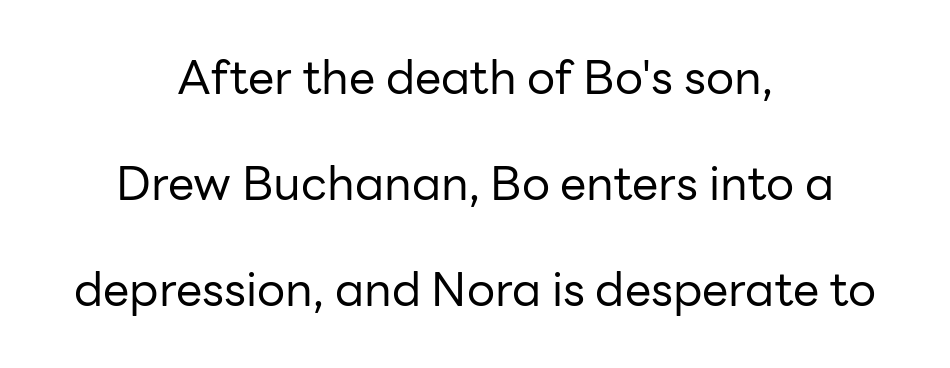
Visually the block forms a symmetrical silhouette, jagged on both flanks. Underline: absent. Is this a fixed-width face? No — the glyphs have proportional, varying widths. The specimen reads as upright at a glance.
